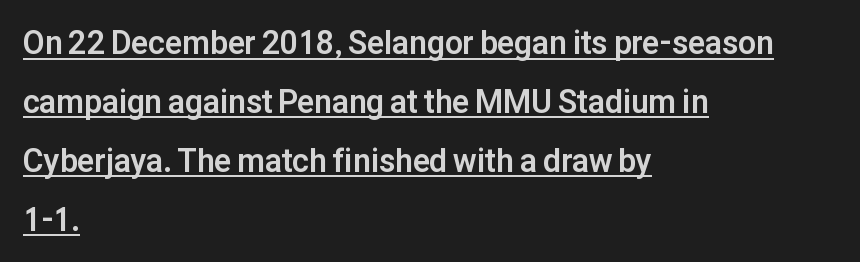
Q: Is the text bold? A: Yes.
Q: Is the text italic (slanted)? A: No, it is upright.
Q: Is the typeface a serif or a sans-serif typeface? A: Sans-serif.
Q: Is the text underlined? A: Yes.
Q: How is the paragraph aligned? A: Left-aligned.
Q: Is the spacing between letters normal or unusually wide? A: Normal.
Q: Width (condensed, normal, or wide)? A: Normal.
Q: Stroke contrast? A: Low.
Q: x-height? A: Medium.
Q: Monospaced? A: No.
